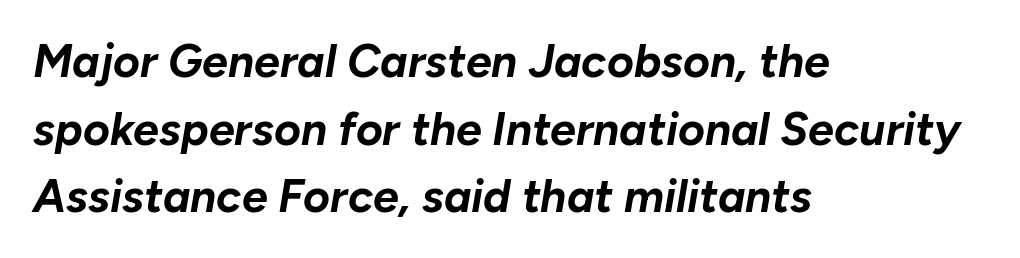
Q: Is the text bold? A: Yes.
Q: Is the text italic (slanted)? A: Yes, it leans right by about 10 degrees.
Q: Is the text underlined? A: No.
Q: How is the paragraph aligned? A: Left-aligned.
Q: Is the spacing between letters normal or unusually wide? A: Normal.
Q: Is the spacing between lines tight, normal or loose? A: Normal.
Q: Width (condensed, normal, or wide)? A: Normal.
Q: Stroke contrast? A: Low.
Q: x-height? A: Medium.
Q: Monospaced? A: No.
